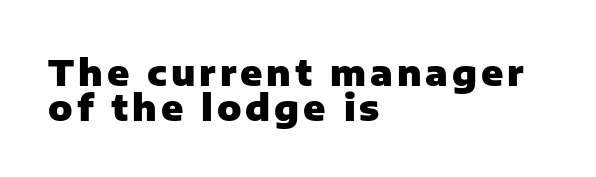
{"serif": "no", "italic": "no", "bold": "yes", "weight": "heavy", "width": "normal", "stroke_contrast": "low", "x_height": "medium", "monospaced": "no", "underline": "no", "align": "left", "line_spacing": "tight", "line_spacing_ratio": 0.97, "glyph_px": 36}
